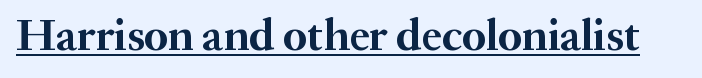
Do the letters lean? They stand straight. Each letter keeps its own natural width here, so spacing adapts to shape. Words appear dense and cohesive because spacing is normal. Small tapered or slab feet sit at the stroke ends, so this counts as serif. Weight: bold. A baseline rule has been typeset under these characters.
